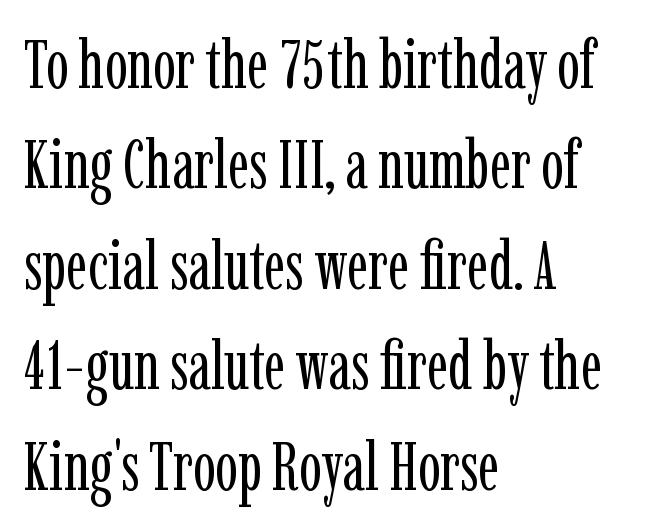
The image shows 67 px regular-weight, condensed serif type, upright; set left-aligned, normal line spacing (1.5x), normal letter spacing, not underlined; low stroke contrast and a medium x-height.
